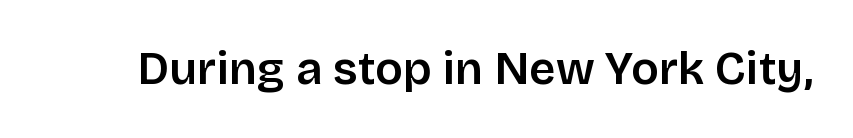
Q: Is the text bold? A: Semi-bold.
Q: Is the text italic (slanted)? A: No, it is upright.
Q: Is the typeface a serif or a sans-serif typeface? A: Sans-serif.
Q: Is the text underlined? A: No.
Q: Is the spacing between letters normal or unusually wide? A: Normal.
Q: Width (condensed, normal, or wide)? A: Normal.
Q: Stroke contrast? A: Low.
Q: x-height? A: Large.
Q: Monospaced? A: No.
